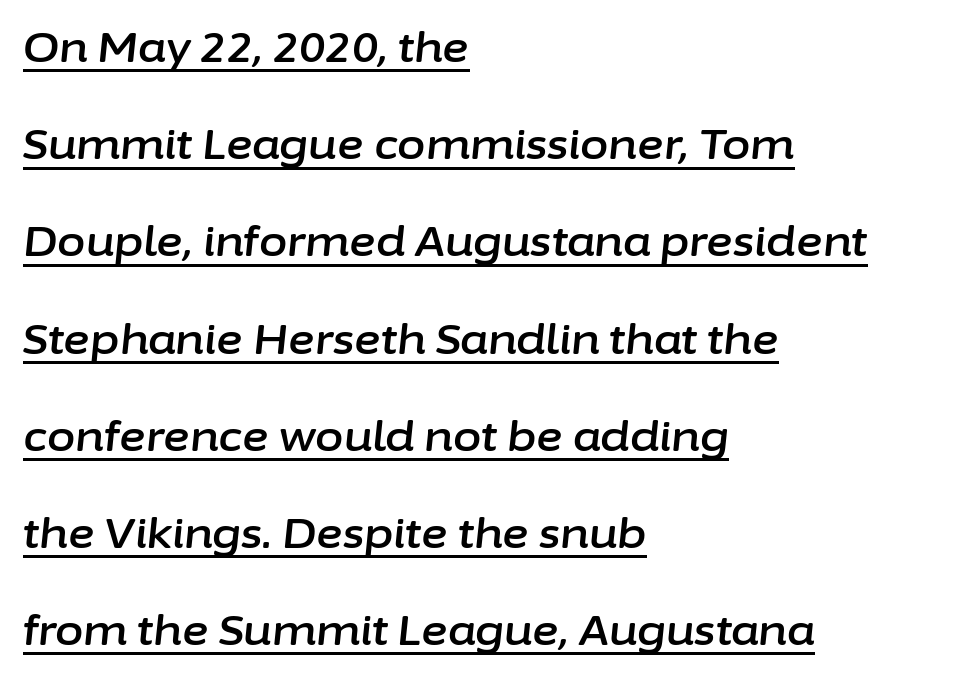
Teacher's note: observe the even left margin — that is flush-left alignment. The passage shown is underscored from start to finish. This sample trades compactness for vertical openness between lines. Would a proofreader flag this as italicized? Yes. Honestly, the letter spacing is just normal — you wouldn't notice it.
